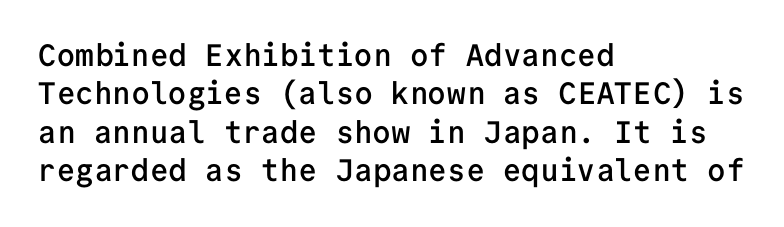
The image shows 31 px semibold sans-serif type, upright, monospaced; set left-aligned, line spacing 1.24x, normal letter spacing, not underlined; low stroke contrast and a medium x-height.
